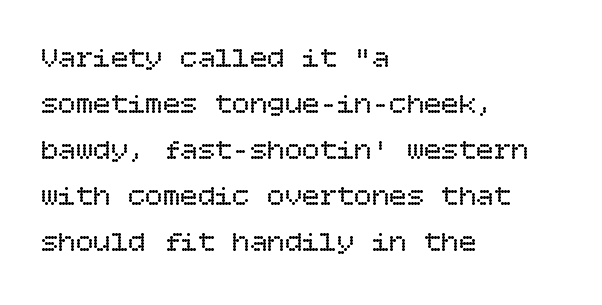
Q: Is the text bold? A: No.
Q: Is the text italic (slanted)? A: No, it is upright.
Q: Is the text underlined? A: No.
Q: How is the paragraph aligned? A: Left-aligned.
Q: Is the spacing between letters normal or unusually wide? A: Normal.
Q: Is the spacing between lines tight, normal or loose? A: Normal.
Q: Width (condensed, normal, or wide)? A: Normal.
Q: Stroke contrast? A: Low.
Q: x-height? A: Large.
